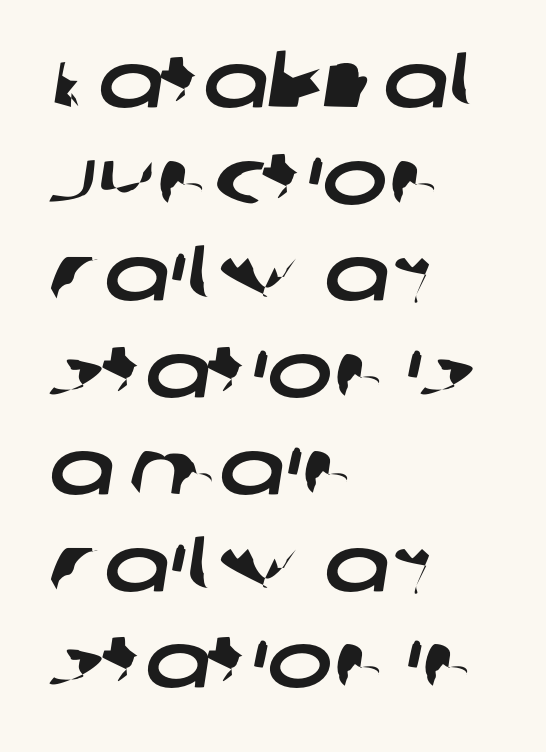
Tracking here is standard; glyphs follow each other at the usual distance. Glance below the letters and you will spot only blank space. The passage shown is typeset with a sans-serif family. Horizontally, the lines are justified to the leading edge only. Here the designer chose a conventional face with non-uniform glyph widths.
